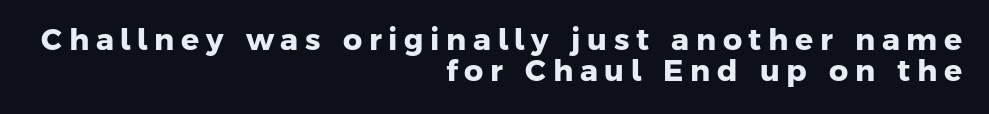
The image shows 30 px heavy sans-serif type; set right-aligned, tight line spacing (1.02x), unusually wide letter spacing (+0.22 em), not underlined; low stroke contrast and a medium x-height.
